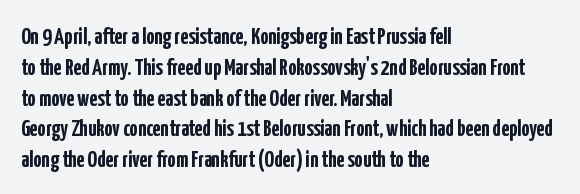
The image shows 23 px bold type, upright; set left-aligned, normal line spacing (1.34x), normal letter spacing, not underlined.
